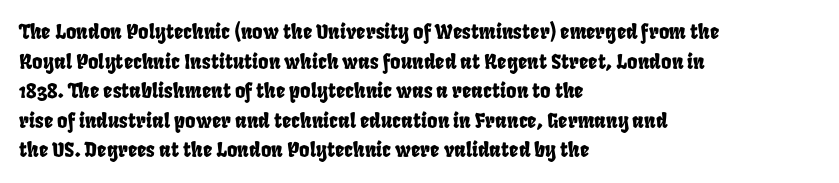
The image shows 20 px text type; set left-aligned, normal line spacing (1.48x), normal letter spacing, not underlined.
